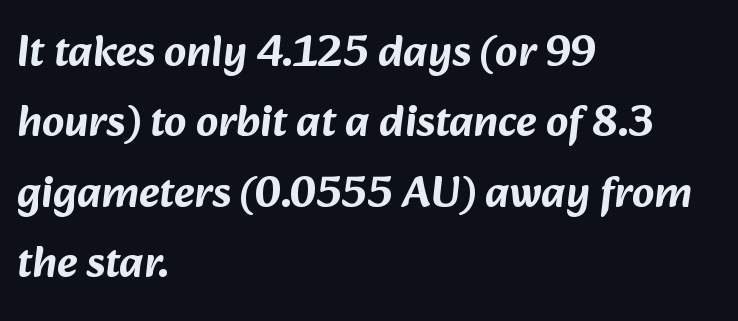
Q: Is the typeface a serif or a sans-serif typeface? A: Sans-serif.
Q: Is the text underlined? A: No.
Q: How is the paragraph aligned? A: Left-aligned.
Q: Is the spacing between letters normal or unusually wide? A: Normal.
Q: Is the spacing between lines tight, normal or loose? A: Normal.
Q: Width (condensed, normal, or wide)? A: Normal.
Q: Stroke contrast? A: Low.
Q: x-height? A: Medium.
Q: Monospaced? A: No.
